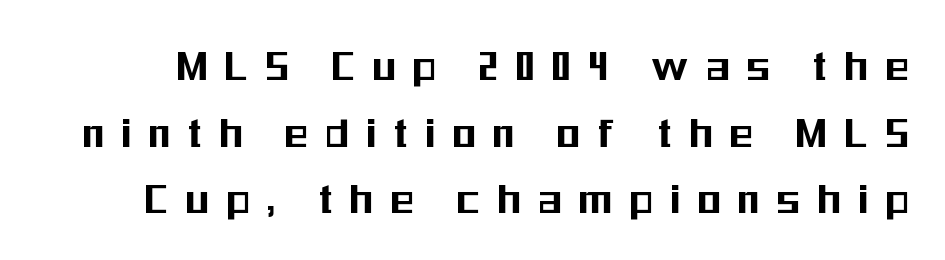
Q: Is the text italic (slanted)? A: No, it is upright.
Q: Is the typeface a serif or a sans-serif typeface? A: Sans-serif.
Q: Is the text underlined? A: No.
Q: Is the spacing between letters normal or unusually wide? A: Unusually wide.
Q: Is the spacing between lines tight, normal or loose? A: Normal.
Q: Width (condensed, normal, or wide)? A: Condensed.
Q: Stroke contrast? A: Medium.
Q: x-height? A: Medium.
Q: Monospaced? A: No.
